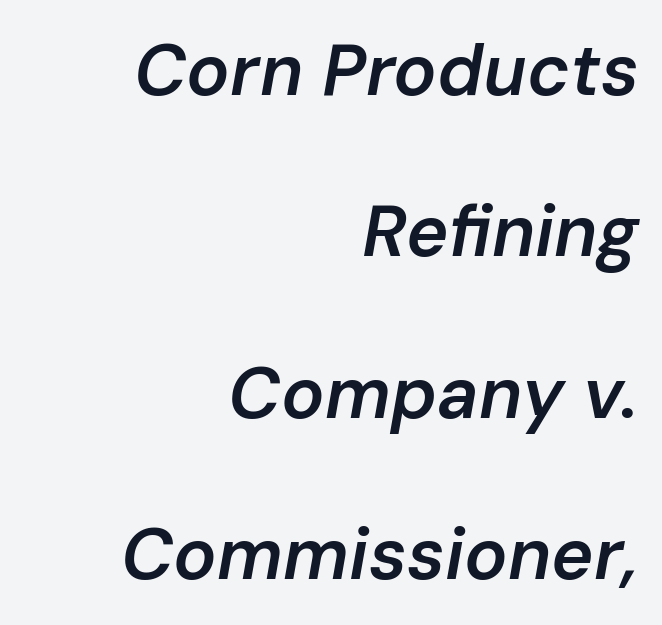
{"italic": "yes", "lean": "right", "slant_degrees": 10, "bold": "semi", "weight": "semibold", "width": "normal", "stroke_contrast": "low", "x_height": "medium", "monospaced": "no", "underline": "no", "align": "right", "line_spacing": "loose", "line_spacing_ratio": 2.24, "letter_spacing": "normal", "letter_spacing_em": 0.0, "glyph_px": 72}
